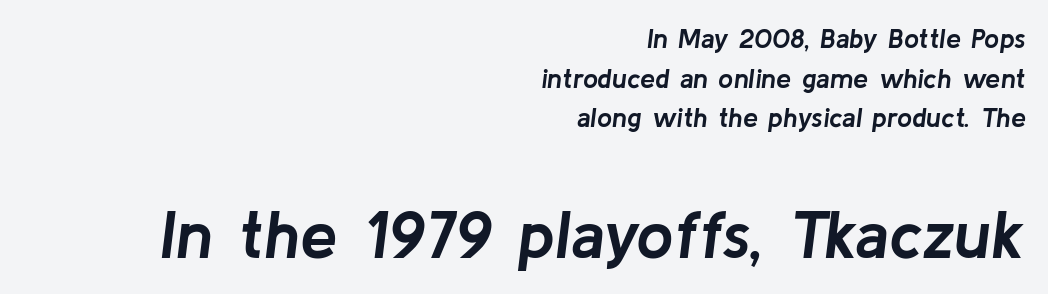
{"italic": "yes", "lean": "right", "slant_degrees": 8, "bold": "yes", "weight": "semibold", "width": "normal", "stroke_contrast": "low", "x_height": "medium", "monospaced": "no", "underline": "no", "align": "right", "line_spacing": "normal", "line_spacing_ratio": 1.47, "letter_spacing": "normal", "letter_spacing_em": 0.0, "larger_block": "second", "size_ratio": 2.48, "glyph_px": 67}
